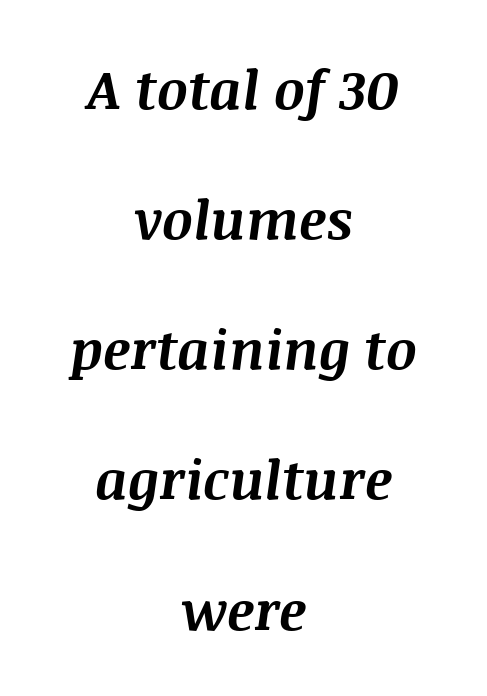
Q: Is the text bold? A: Yes.
Q: Is the text italic (slanted)? A: Yes, it leans right by about 8 degrees.
Q: Is the text underlined? A: No.
Q: How is the paragraph aligned? A: Centered.
Q: Is the spacing between letters normal or unusually wide? A: Normal.
Q: Is the spacing between lines tight, normal or loose? A: Loose.
Q: Width (condensed, normal, or wide)? A: Normal.
Q: Stroke contrast? A: Medium.
Q: x-height? A: Large.
Q: Monospaced? A: No.
